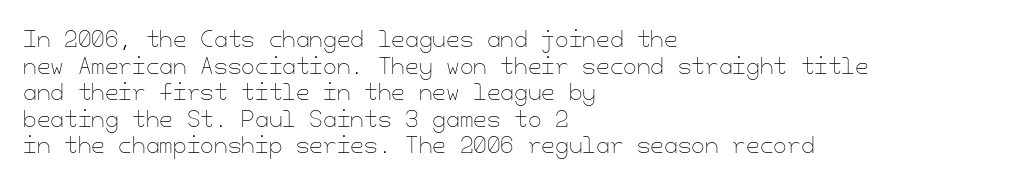
The image shows 22 px text type, upright; set left-aligned, line spacing 1.21x, normal letter spacing, not underlined.
